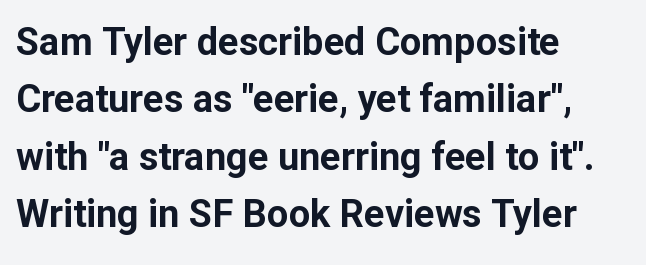
Tracking value appears to be zero — textbook default spacing. Proportional: the letters do not fall into vertical columns. Bare-footed words on every line. When letters stand straight like this, we call the style roman or upright. Line spacing here is normal. Pretty heavy lettering here — definitely bold.
